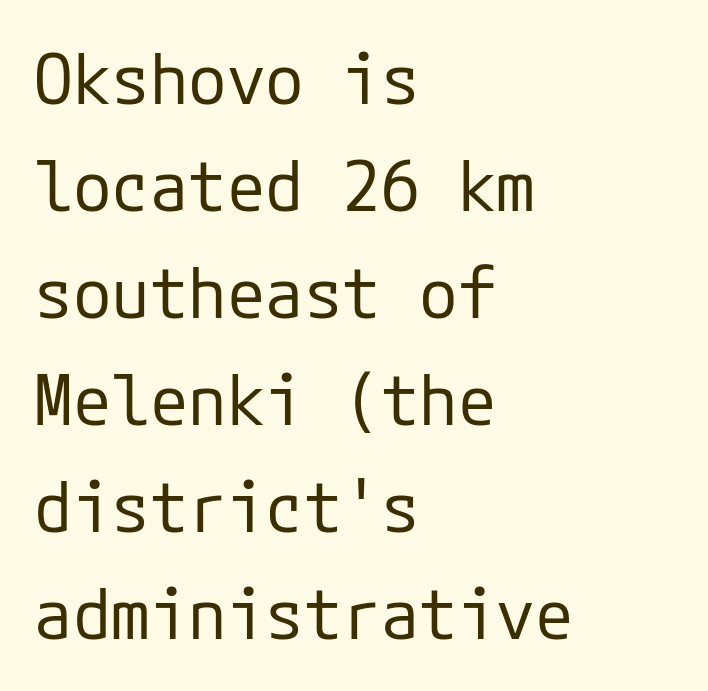
The image shows 70 px regular-weight sans-serif type, upright; set left-aligned, normal line spacing (1.53x), normal letter spacing, not underlined; low stroke contrast and a medium x-height.
